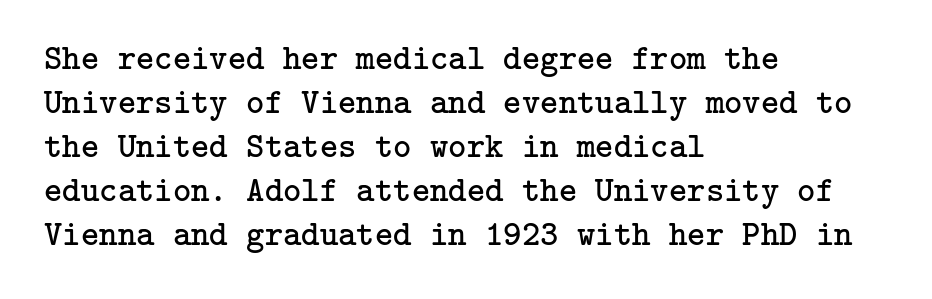
Students, note that the glyphs here touch the page at normal intervals. Stems here are at most as thick as an everyday book face. Letterform terminals end in serifs throughout the passage. The specimen omits any rule beneath the text block's lines. Posture: straight, roman, zero tilt.
